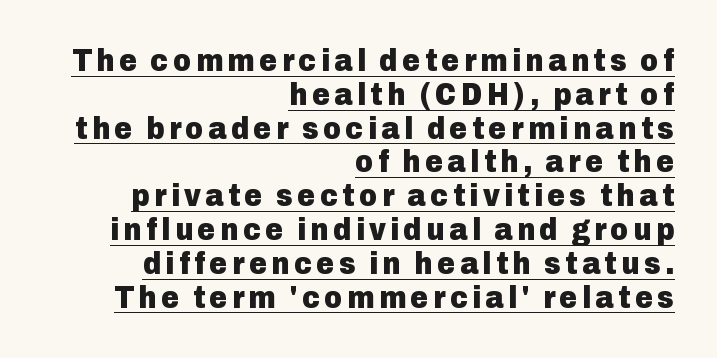
Q: Is the text bold? A: Yes.
Q: Is the text italic (slanted)? A: No, it is upright.
Q: Is the typeface a serif or a sans-serif typeface? A: Sans-serif.
Q: Is the text underlined? A: Yes.
Q: How is the paragraph aligned? A: Right-aligned.
Q: Is the spacing between lines tight, normal or loose? A: Tight.
Q: Width (condensed, normal, or wide)? A: Normal.
Q: Stroke contrast? A: Low.
Q: x-height? A: Medium.
Q: Monospaced? A: No.
